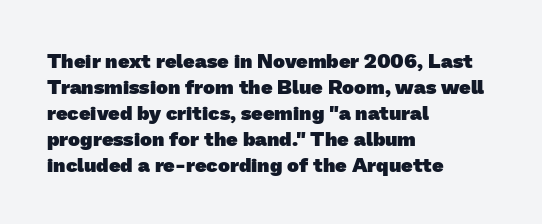
Set as a true bold cut, around the 700 mark. The line-height multiplier appears to be the usual default. Underline: absent. Leftover space on each line is placed entirely after the last word.
